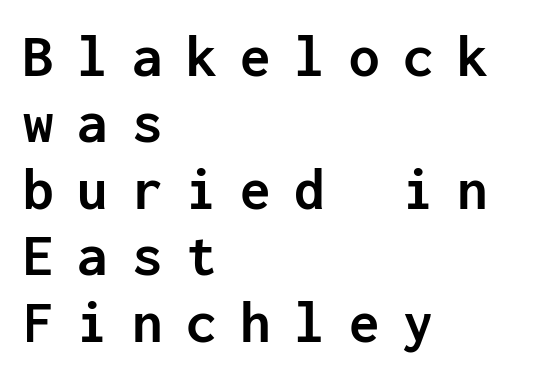
{"serif": "no", "italic": "no", "bold": "yes", "weight": "semibold", "width": "normal", "stroke_contrast": "low", "x_height": "medium", "monospaced": "yes", "underline": "no", "align": "left", "line_spacing": "tight", "line_spacing_ratio": 1.09, "letter_spacing": "wide", "letter_spacing_em": 0.39, "glyph_px": 61}
